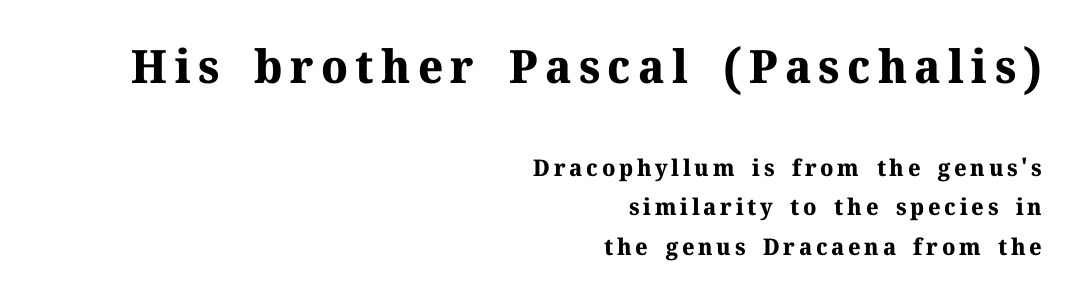
The letters stand straight up with perfectly vertical stems. This layout puts the oversized block above and the modest block below. This sample is right-justified, so line beginnings fall wherever the words allow. Weight check: bold — yes, fully.
